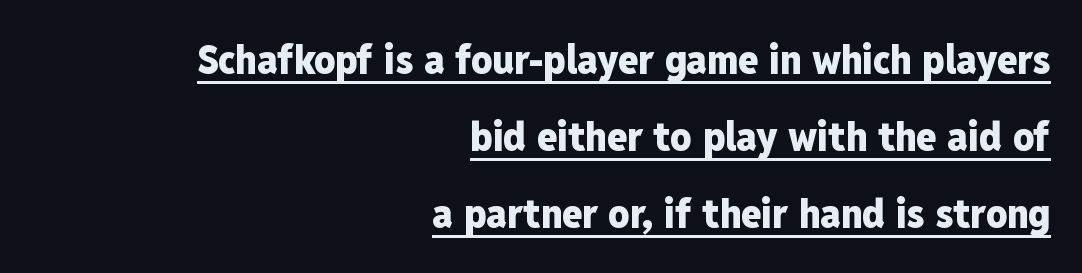
Nope, no serifs anywhere on these letters. Does the lettering tilt? It doesn't — this is upright. Does the copy run flush right? Yes — the right margin is perfectly even. The words here are underlined.
